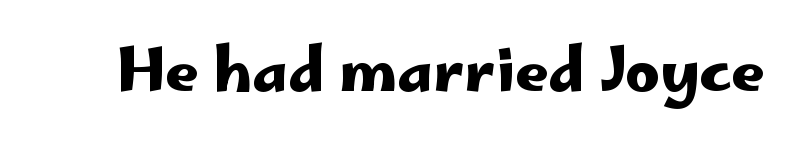
The image shows 60 px wide sans-serif type, upright; set normal letter spacing, not underlined; low stroke contrast and a small x-height.
